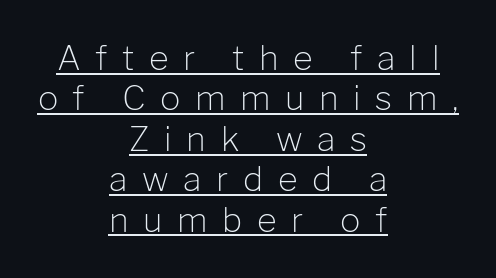
{"serif": "no", "italic": "no", "bold": "no", "weight": "light", "width": "normal", "stroke_contrast": "low", "x_height": "medium", "monospaced": "no", "underline": "yes", "align": "center", "line_spacing_ratio": 1.19, "letter_spacing": "wide", "letter_spacing_em": 0.43, "glyph_px": 34}
